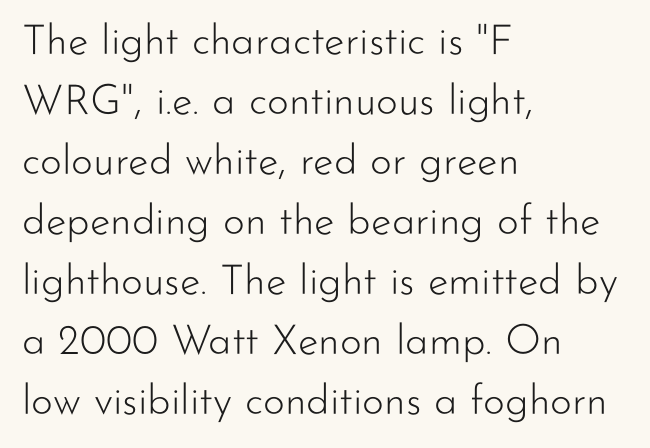
{"serif": "no", "italic": "no", "bold": "no", "weight": "light", "width": "normal", "stroke_contrast": "low", "x_height": "small", "monospaced": "no", "underline": "no", "align": "left", "line_spacing": "normal", "line_spacing_ratio": 1.43, "letter_spacing": "normal", "letter_spacing_em": 0.0, "glyph_px": 42}
